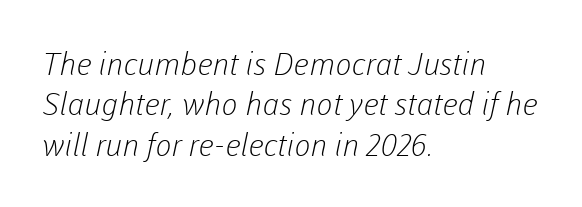
{"serif": "no", "bold": "no", "weight": "light", "width": "normal", "stroke_contrast": "low", "x_height": "medium", "monospaced": "no", "underline": "no", "align": "left", "line_spacing": "normal", "line_spacing_ratio": 1.3, "letter_spacing": "normal", "letter_spacing_em": 0.0, "glyph_px": 31}
